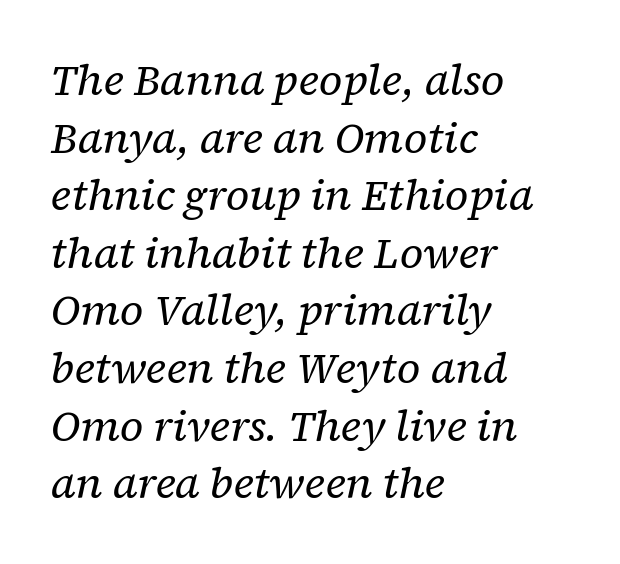
No word sits above an underline. I'd call this a serif setting — the letters wear small feet. You could call the tracking neutral — neither tight nor loose. Spacing verdict: proportional, widths tailored to each character.
